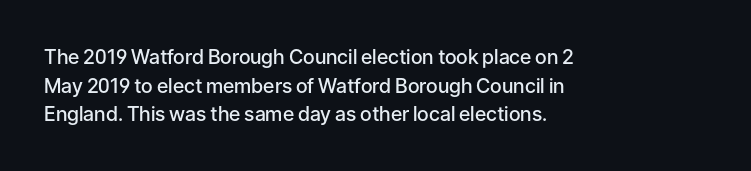
{"italic": "no", "bold": "semi", "underline": "no", "align": "left", "line_spacing": "normal", "line_spacing_ratio": 1.43, "letter_spacing": "normal", "letter_spacing_em": 0.0, "glyph_px": 20}
